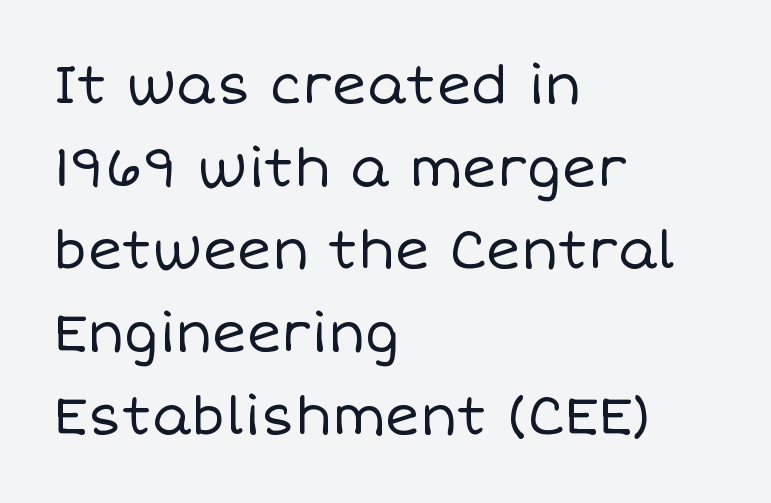
Q: Is the text bold? A: No.
Q: Is the text italic (slanted)? A: No, it is upright.
Q: Is the text underlined? A: No.
Q: How is the paragraph aligned? A: Left-aligned.
Q: Is the spacing between letters normal or unusually wide? A: Normal.
Q: Is the spacing between lines tight, normal or loose? A: Normal.
Q: Width (condensed, normal, or wide)? A: Normal.
Q: Stroke contrast? A: Low.
Q: x-height? A: Large.
Q: Monospaced? A: No.
